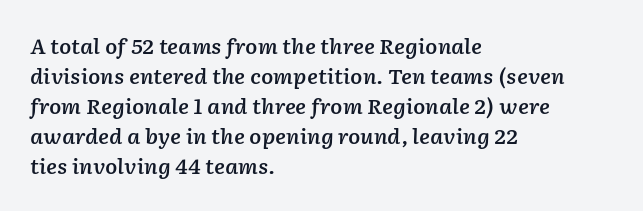
Lines of text with bare space underneath. Regarding leading, the lines here are spaced in the standard way. The rendering anchors every line to the left-hand side. The passage shown leans; its letterforms are oblique. Every letter is mildly thick-stroked: semibold rather than bold.
